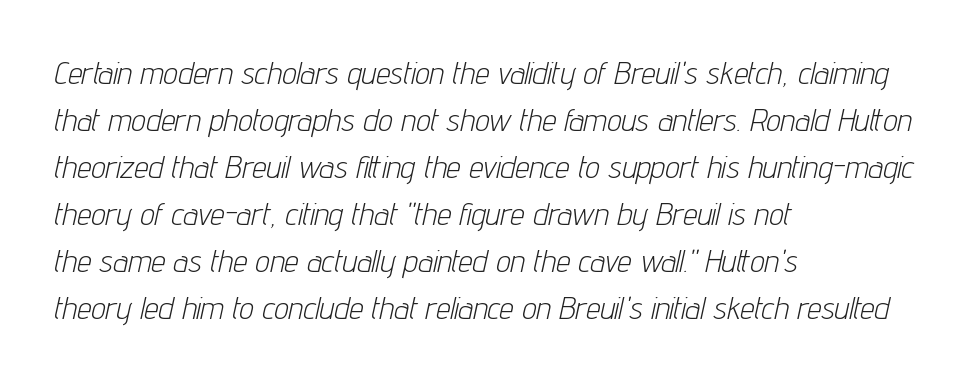
This rendering leaves character spacing at its baseline value. Normally led — the rows are evenly, conventionally spaced. Any mark beneath the type? The region is blank. Left-aligned paragraph, ragged on the right. The weight tops out at a normal text grade.
